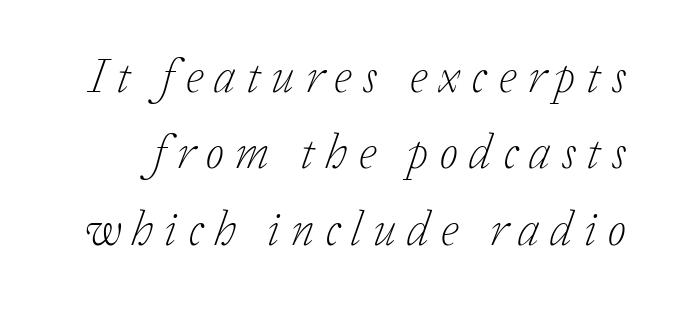
{"serif": "yes", "italic": "yes", "lean": "right", "slant_degrees": 20, "bold": "no", "weight": "light", "width": "normal", "stroke_contrast": "low", "x_height": "medium", "monospaced": "no", "underline": "no", "line_spacing": "normal", "line_spacing_ratio": 1.59, "letter_spacing": "wide", "letter_spacing_em": 0.23, "glyph_px": 48}
